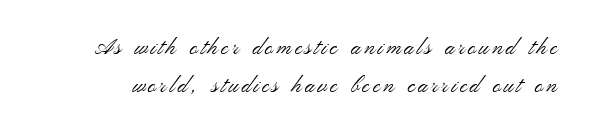
Q: Is the text bold? A: No.
Q: Is the text italic (slanted)? A: Yes.
Q: Is the text underlined? A: No.
